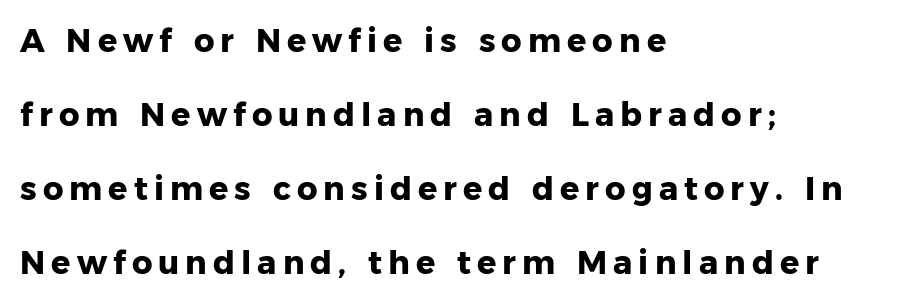
Looks like regular typesetting: each glyph gets only the width it needs. To sum up the face: it is a sans, with no serifs. Bold? Absolutely — the strokes are thick and heavy. The lines are spread far apart with generous leading. Leftover space on each line is placed entirely after the last word. Bare-footed words on every line.
